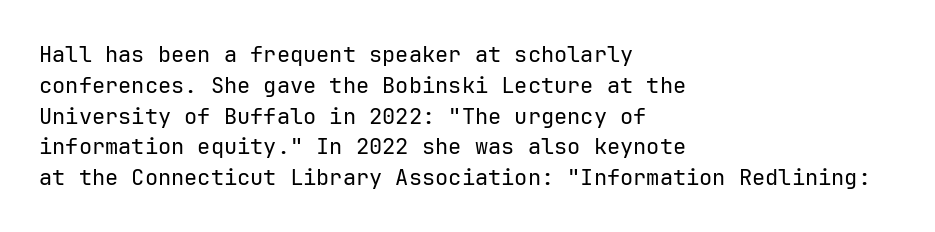
The image shows 22 px text type, upright; set left-aligned, normal line spacing (1.4x), normal letter spacing, not underlined.
